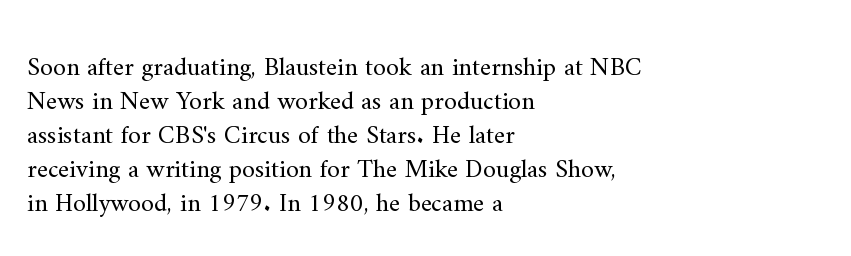
{"italic": "no", "bold": "no", "underline": "no", "align": "left", "line_spacing": "normal", "line_spacing_ratio": 1.31, "letter_spacing": "normal", "letter_spacing_em": 0.0, "glyph_px": 26}
